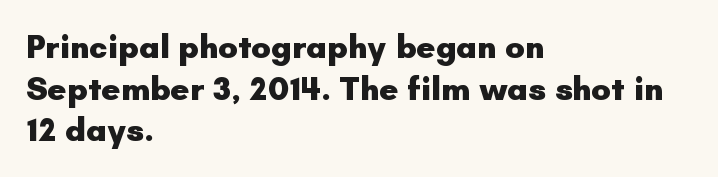
{"serif": "no", "italic": "no", "bold": "yes", "weight": "heavy", "width": "normal", "stroke_contrast": "low", "x_height": "small", "monospaced": "no", "underline": "no", "align": "left", "line_spacing": "normal", "line_spacing_ratio": 1.26, "letter_spacing": "normal", "letter_spacing_em": 0.0, "glyph_px": 33}
